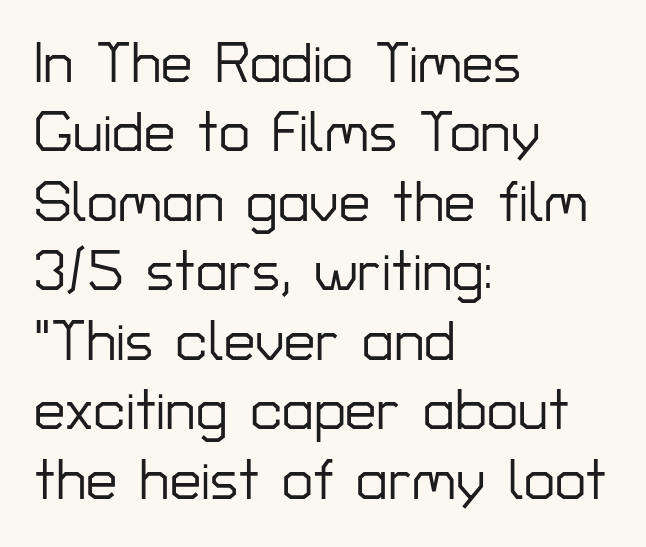
{"serif": "no", "italic": "no", "width": "normal", "stroke_contrast": "low", "x_height": "medium", "monospaced": "no", "underline": "no", "align": "left", "line_spacing_ratio": 1.24, "letter_spacing": "normal", "letter_spacing_em": 0.0, "glyph_px": 56}
